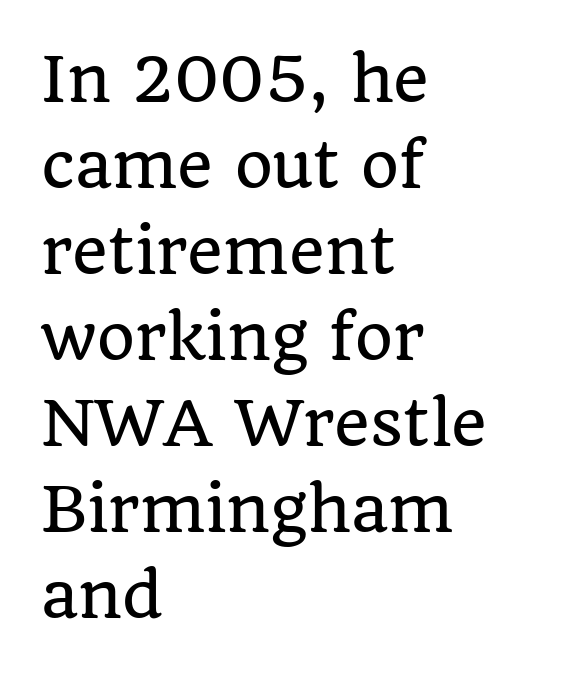
{"serif": "yes", "italic": "no", "width": "normal", "stroke_contrast": "low", "x_height": "large", "monospaced": "no", "underline": "no", "align": "left", "line_spacing": "normal", "line_spacing_ratio": 1.41, "letter_spacing": "normal", "letter_spacing_em": 0.0, "glyph_px": 61}
